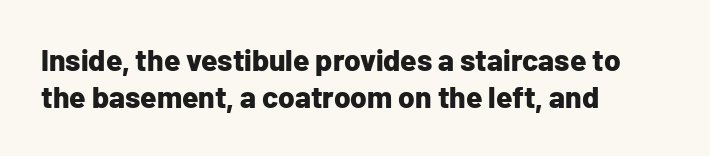
Q: Is the text bold? A: Yes.
Q: Is the text italic (slanted)? A: No, it is upright.
Q: Is the typeface a serif or a sans-serif typeface? A: Sans-serif.
Q: Is the text underlined? A: No.
Q: How is the paragraph aligned? A: Left-aligned.
Q: Is the spacing between letters normal or unusually wide? A: Normal.
Q: Is the spacing between lines tight, normal or loose? A: Normal.
Q: Width (condensed, normal, or wide)? A: Normal.
Q: Stroke contrast? A: Low.
Q: x-height? A: Medium.
Q: Monospaced? A: No.
